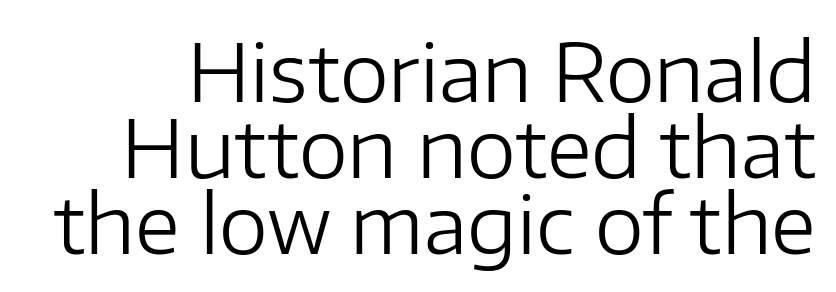
The image shows 79 px regular-weight sans-serif type, upright; set tight line spacing (0.96x), normal letter spacing, not underlined; low stroke contrast and a medium x-height.
